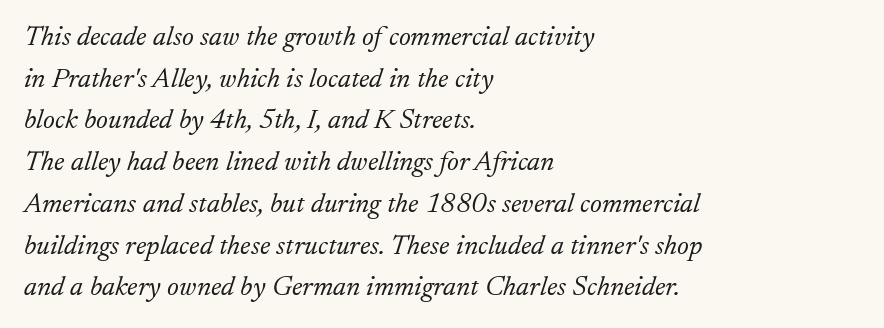
You can tell from the footed stems that serif type was used. Visually the block forms a straight wall on the left and a jagged coastline on the right. Spacing verdict: proportional, widths tailored to each character. Clear beneath every line of the passage.
